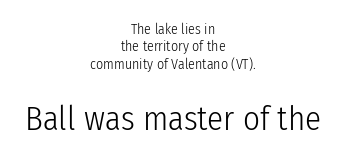
The string is rendered with underlining switched off. The rendering uses a moderate line-height, typical for paragraphs. The face used here is a sans, in the tradition of grotesques and geometrics. Here the glyphs are tracked normally, forming tight word shapes. The lettering stays uniformly vertical, giving the passage a roman look.
